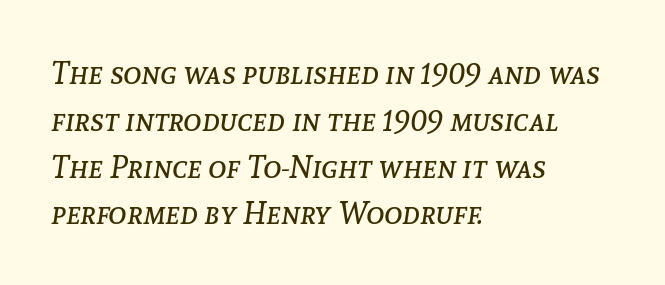
Q: Is the text bold? A: No.
Q: Is the text italic (slanted)? A: Yes, it leans right by about 8 degrees.
Q: Is the text underlined? A: No.
Q: How is the paragraph aligned? A: Left-aligned.
Q: Is the spacing between letters normal or unusually wide? A: Normal.
Q: Is the spacing between lines tight, normal or loose? A: Normal.
Q: Width (condensed, normal, or wide)? A: Normal.
Q: Stroke contrast? A: Low.
Q: x-height? A: Medium.
Q: Monospaced? A: No.
